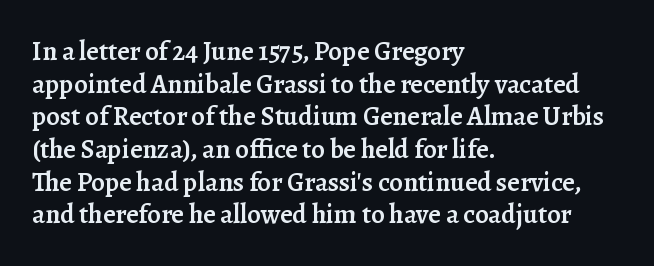
The image shows 27 px text type, upright; set left-aligned, line spacing 1.21x, normal letter spacing, not underlined.
